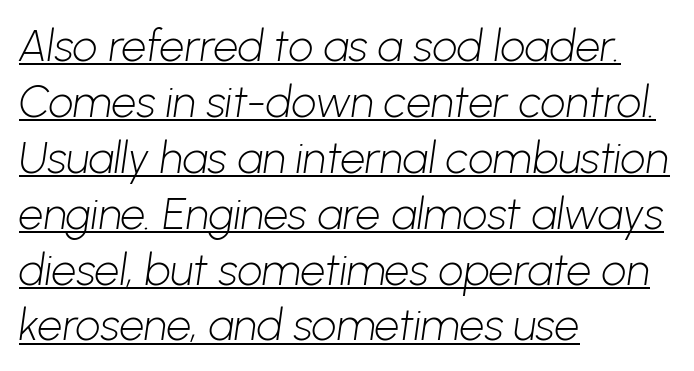
Teacher's note: observe the even left margin — that is flush-left alignment. The weight would be labelled regular, book, light, or lighter still. The letters advance in unequal steps, a hallmark of proportional type. Stroke terminals: plain, sans-serif. The letterforms sit shoulder to shoulder at normal distance. Is there an underline? Yes — a line sits under the letters.
